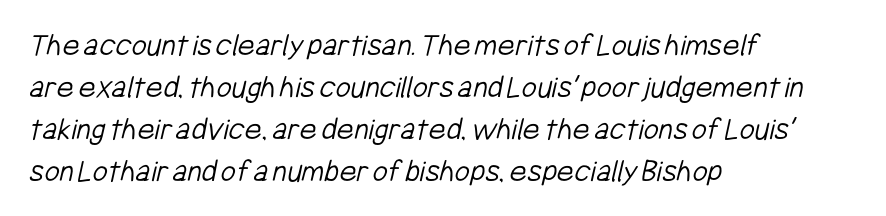
{"serif": "no", "bold": "no", "weight": "light", "width": "condensed", "stroke_contrast": "low", "x_height": "medium", "monospaced": "no", "underline": "no", "align": "left", "line_spacing": "normal", "line_spacing_ratio": 1.27, "letter_spacing": "normal", "letter_spacing_em": 0.0, "glyph_px": 33}
